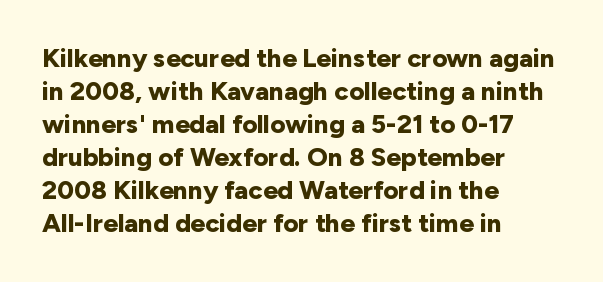
{"italic": "no", "bold": "yes", "underline": "no", "align": "left", "line_spacing": "normal", "line_spacing_ratio": 1.27, "letter_spacing": "normal", "letter_spacing_em": 0.0, "glyph_px": 26}
